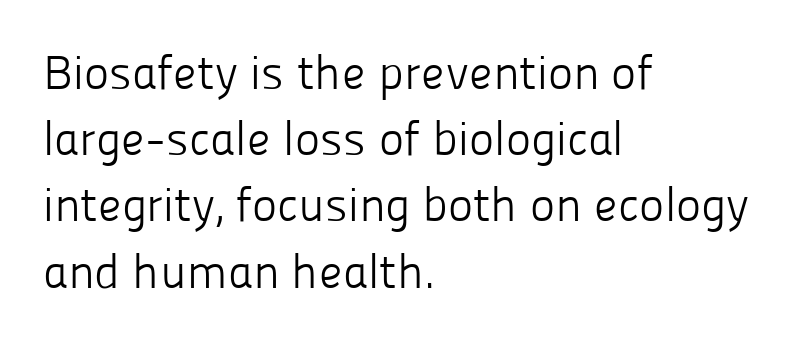
Q: Is the text bold? A: No.
Q: Is the text italic (slanted)? A: No, it is upright.
Q: Is the typeface a serif or a sans-serif typeface? A: Sans-serif.
Q: Is the text underlined? A: No.
Q: How is the paragraph aligned? A: Left-aligned.
Q: Is the spacing between letters normal or unusually wide? A: Normal.
Q: Is the spacing between lines tight, normal or loose? A: Normal.
Q: Width (condensed, normal, or wide)? A: Normal.
Q: Stroke contrast? A: Low.
Q: x-height? A: Medium.
Q: Monospaced? A: No.
